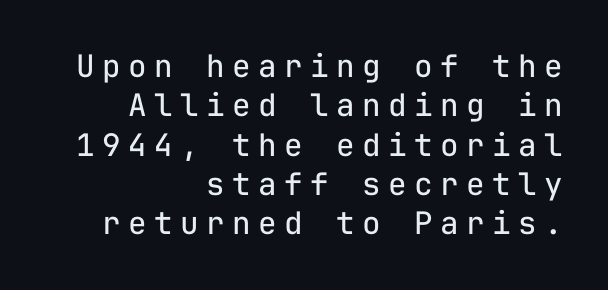
Q: Is the text bold? A: No.
Q: Is the text italic (slanted)? A: No, it is upright.
Q: Is the typeface a serif or a sans-serif typeface? A: Sans-serif.
Q: Is the text underlined? A: No.
Q: How is the paragraph aligned? A: Right-aligned.
Q: Is the spacing between letters normal or unusually wide? A: Unusually wide.
Q: Is the spacing between lines tight, normal or loose? A: Normal.
Q: Width (condensed, normal, or wide)? A: Normal.
Q: Stroke contrast? A: Low.
Q: x-height? A: Medium.
Q: Monospaced? A: Yes.
